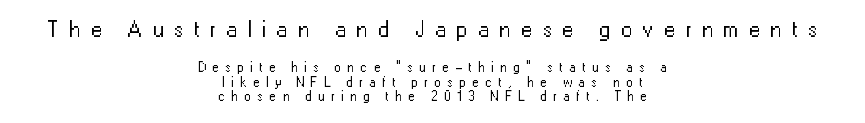
Q: Is the text bold? A: No.
Q: Is the text italic (slanted)? A: No, it is upright.
Q: Is the text underlined? A: No.
Q: How is the paragraph aligned? A: Centered.
Q: Is the spacing between letters normal or unusually wide? A: Unusually wide.
Q: Is the spacing between lines tight, normal or loose? A: Tight.
Q: Which block of text is set in a larger size, the first (top) or the second (bottom)? A: The first (top) one.
